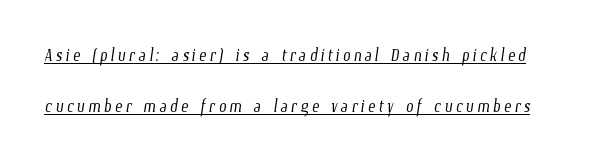
Compared with typical paragraphs, the rows here are farther apart. Caption: lettering with a line underneath. The characters are drawn with everyday or finer stroke widths.
